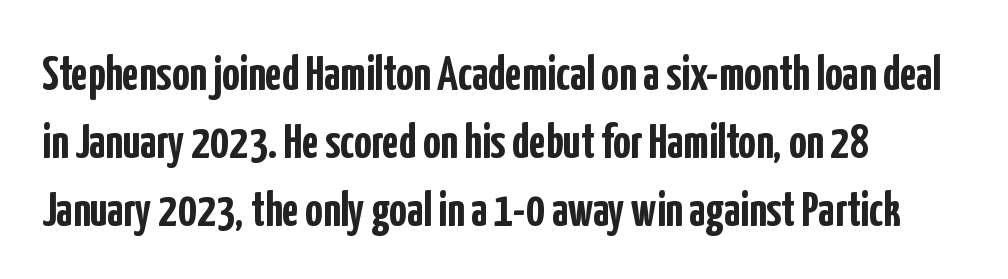
The designer went with a sans here, leaving each stem footless. Between one letter and the next there's only the usual sliver of space. The block of text has a typical density, with ordinary space between rows. The space directly below the letters is spotless. In terms of posture, this sample is upright. The rendering uses natural spacing where letterforms have individual widths.
